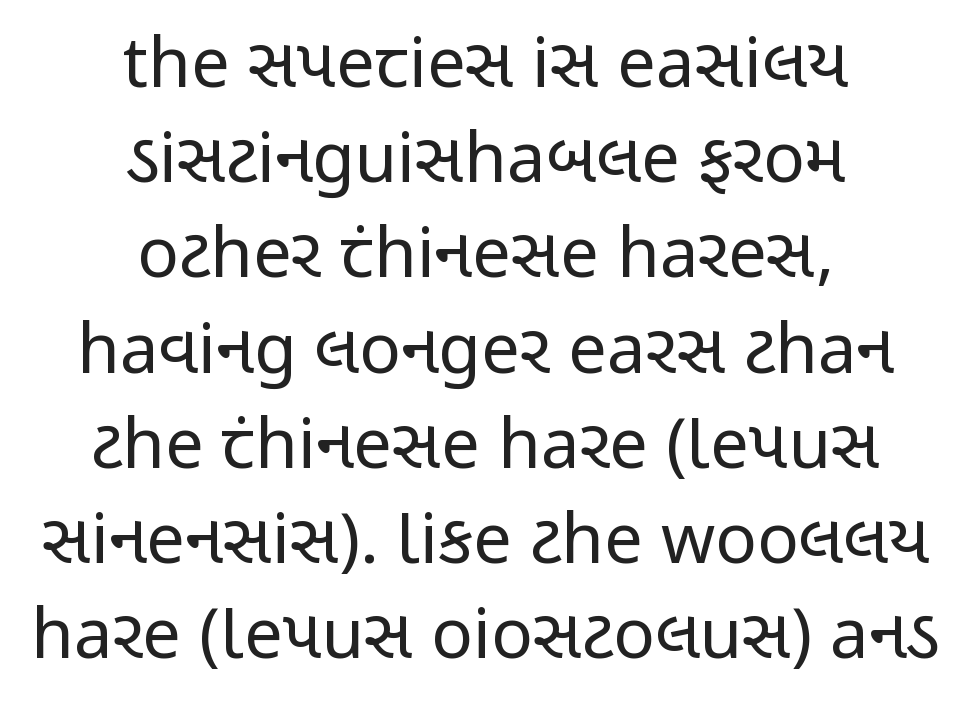
{"serif": "no", "italic": "no", "bold": "no", "weight": "regular", "width": "condensed", "stroke_contrast": "low", "x_height": "medium", "monospaced": "no", "underline": "no", "align": "center", "line_spacing": "normal", "line_spacing_ratio": 1.38, "letter_spacing": "normal", "letter_spacing_em": 0.0, "glyph_px": 69}
